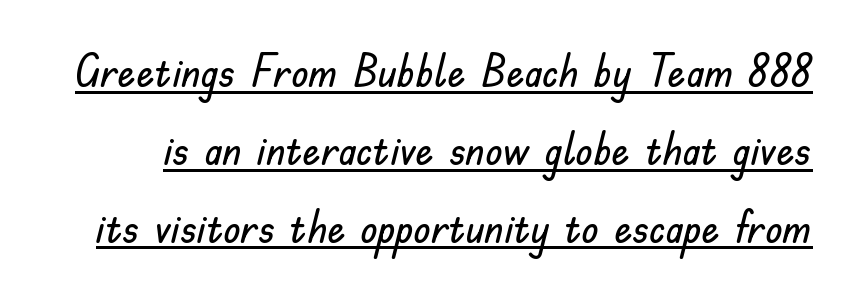
The image shows 45 px sans-serif type; set line spacing 1.73x, normal letter spacing, underlined; low stroke contrast and a small x-height.
